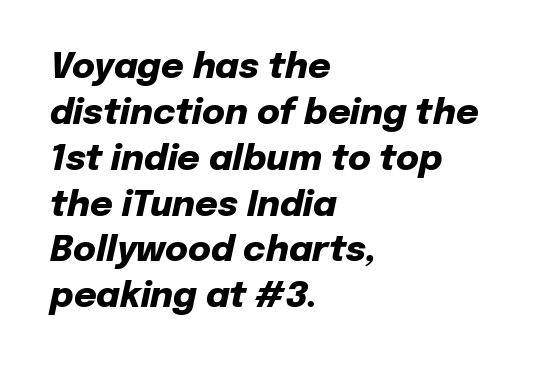
These lines were composed using italics. Each letter keeps its own natural width here, so spacing adapts to shape. Quick note: interline space is typical. In CSS terms this would be text-align: left.
